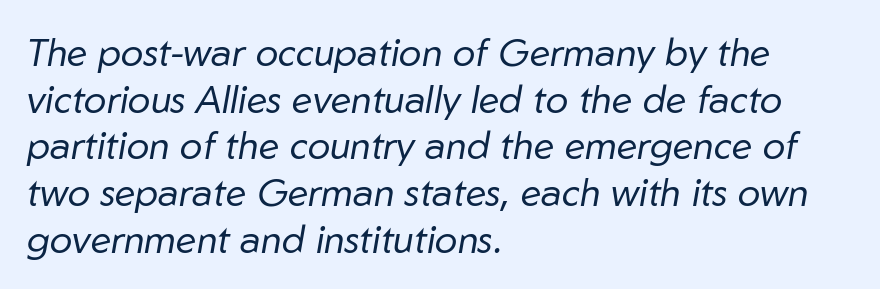
{"italic": "yes", "lean": "right", "slant_degrees": 10, "bold": "no", "weight": "regular", "width": "normal", "stroke_contrast": "low", "x_height": "medium", "monospaced": "no", "underline": "no", "align": "left", "line_spacing_ratio": 1.23, "letter_spacing": "normal", "letter_spacing_em": 0.0, "glyph_px": 38}
